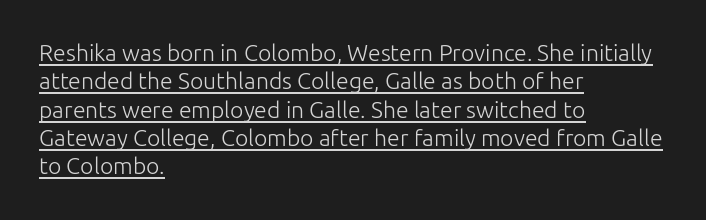
The image shows 23 px text type, upright; set left-aligned, line spacing 1.23x, normal letter spacing, underlined.
